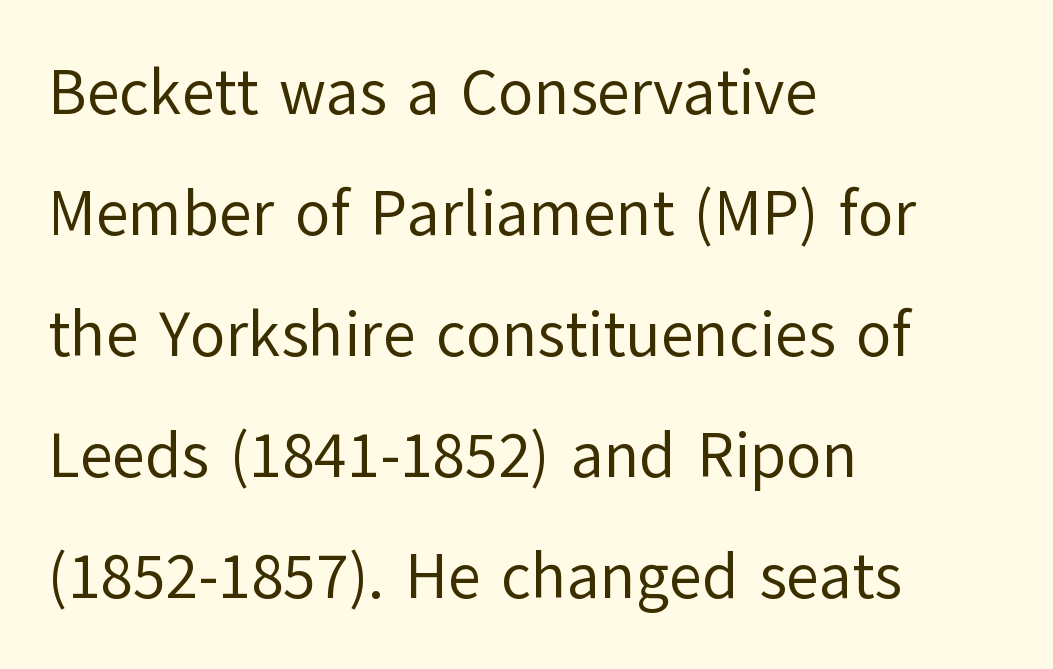
Q: Is the text bold? A: No.
Q: Is the text italic (slanted)? A: No, it is upright.
Q: Is the typeface a serif or a sans-serif typeface? A: Sans-serif.
Q: Is the text underlined? A: No.
Q: How is the paragraph aligned? A: Left-aligned.
Q: Is the spacing between letters normal or unusually wide? A: Normal.
Q: Width (condensed, normal, or wide)? A: Normal.
Q: Stroke contrast? A: Low.
Q: x-height? A: Medium.
Q: Monospaced? A: No.
